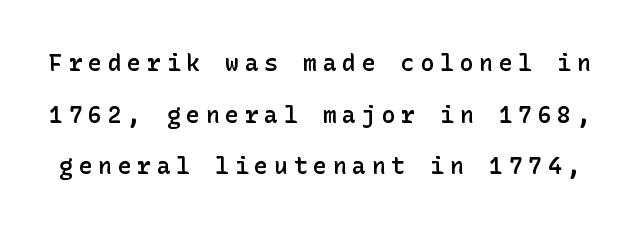
Q: Is the text bold? A: Semi-bold.
Q: Is the text italic (slanted)? A: No, it is upright.
Q: Is the text underlined? A: No.
Q: Is the spacing between letters normal or unusually wide? A: Unusually wide.
Q: Is the spacing between lines tight, normal or loose? A: Loose.
